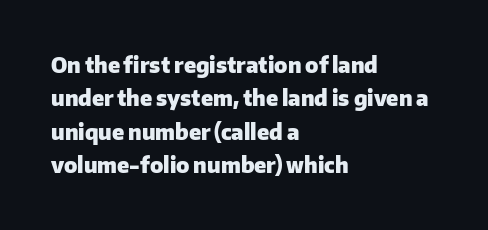
Q: Is the text bold? A: Yes.
Q: Is the text italic (slanted)? A: No, it is upright.
Q: Is the text underlined? A: No.
Q: How is the paragraph aligned? A: Left-aligned.
Q: Is the spacing between letters normal or unusually wide? A: Normal.
Q: Is the spacing between lines tight, normal or loose? A: Normal.
